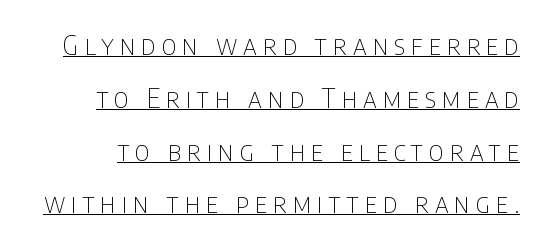
Is there any slant? The stems are plumb. The letters are spread apart with noticeably loose tracking. A typesetter would call this leading open, well beyond the default. This is not heavy type; no bold has been used.
